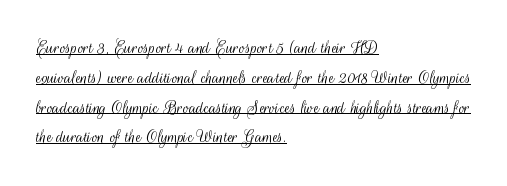
Weight class: somewhere from thin through regular. The rendering uses a moderate line-height, typical for paragraphs. The lines in this sample share a left origin and differ only in where they stop.
